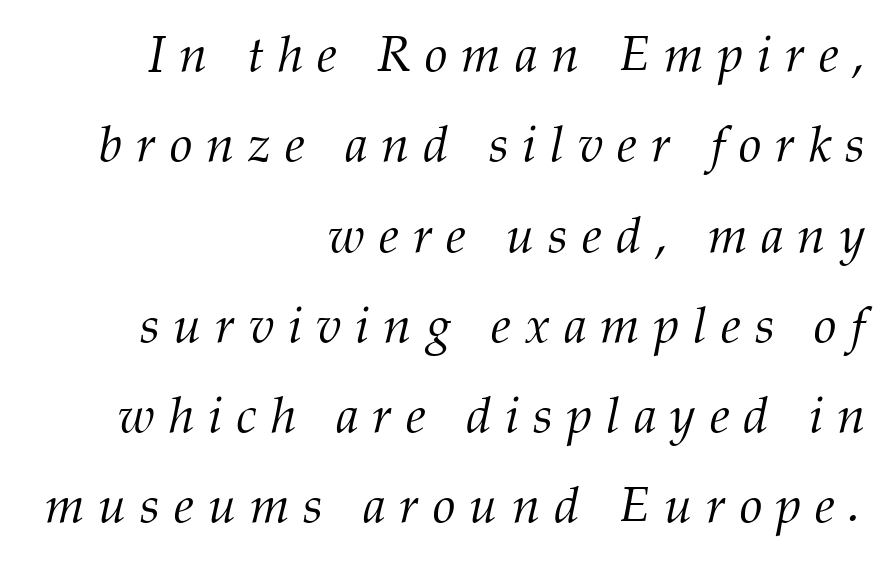
{"serif": "yes", "italic": "yes", "lean": "right", "slant_degrees": 12, "bold": "no", "weight": "light", "width": "normal", "stroke_contrast": "medium", "x_height": "medium", "monospaced": "no", "underline": "no", "align": "right", "line_spacing_ratio": 1.77, "letter_spacing": "wide", "letter_spacing_em": 0.27, "glyph_px": 51}
